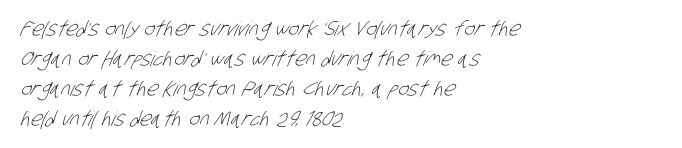
{"bold": "no", "underline": "no", "align": "left", "line_spacing": "normal", "line_spacing_ratio": 1.5, "letter_spacing": "normal", "letter_spacing_em": 0.0, "glyph_px": 20}
